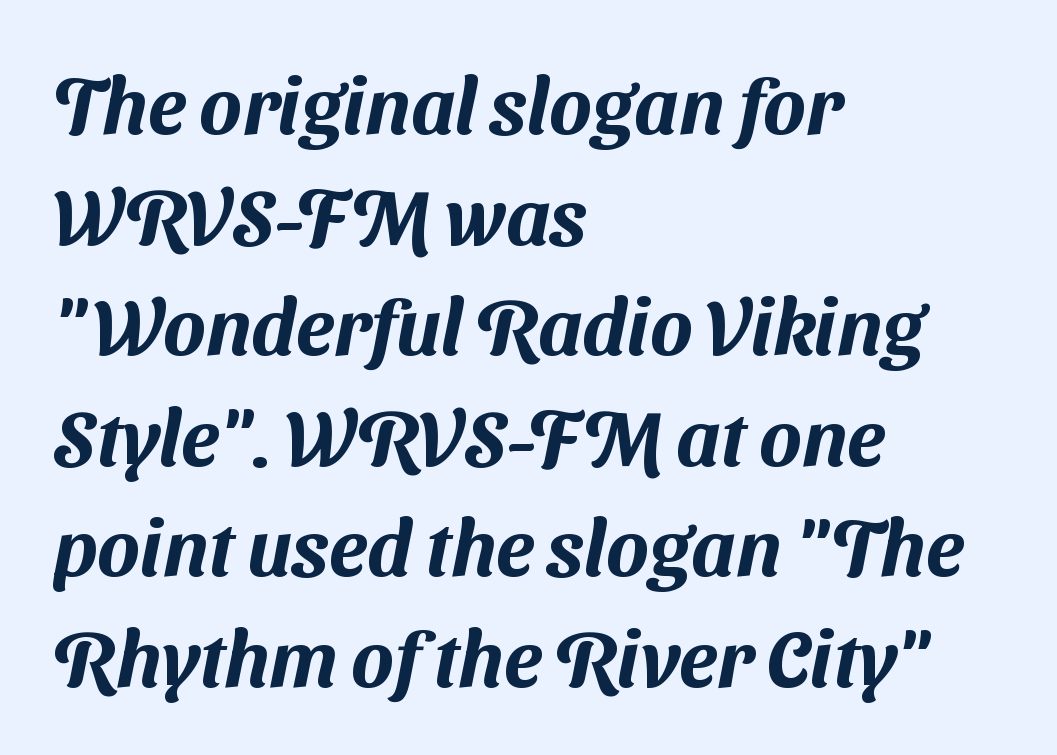
Q: Is the typeface a serif or a sans-serif typeface? A: Sans-serif.
Q: Is the text underlined? A: No.
Q: How is the paragraph aligned? A: Left-aligned.
Q: Is the spacing between letters normal or unusually wide? A: Normal.
Q: Is the spacing between lines tight, normal or loose? A: Normal.
Q: Width (condensed, normal, or wide)? A: Normal.
Q: Stroke contrast? A: Medium.
Q: x-height? A: Medium.
Q: Monospaced? A: No.
